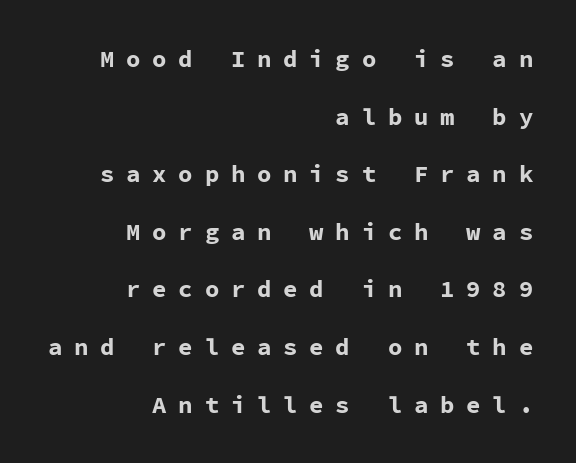
Q: Is the text bold? A: Yes.
Q: Is the text italic (slanted)? A: No, it is upright.
Q: Is the text underlined? A: No.
Q: How is the paragraph aligned? A: Right-aligned.
Q: Is the spacing between letters normal or unusually wide? A: Unusually wide.
Q: Is the spacing between lines tight, normal or loose? A: Loose.
